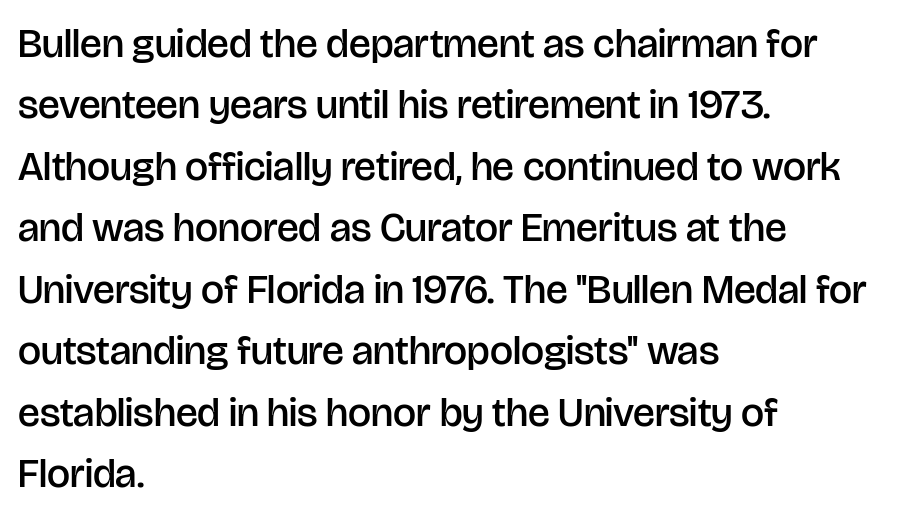
No italicization has been applied; the sample stays upright. The rendering keeps characters at their native spacing. Stroke thickness is moderately raised; the sample reads as semibold. Every row of glyphs begins at an identical x-position on the left. Think of a printed novel: that variable character pitch is what you see here. Regarding leading, the lines here are spaced in the standard way.
